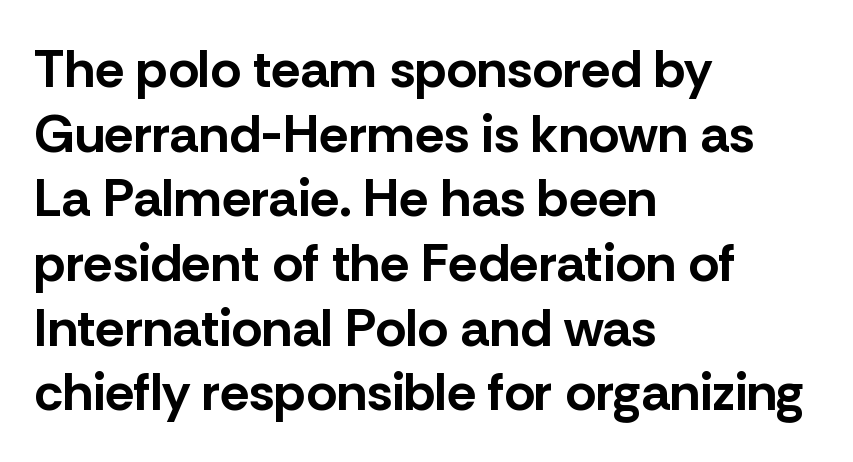
Beneath every word, the page is bare. Looks like regular typesetting: each glyph gets only the width it needs. Vertical strokes here are truly vertical. The strokes are fattened all the way to bold. Glyph-to-glyph distance matches everyday printed text.
